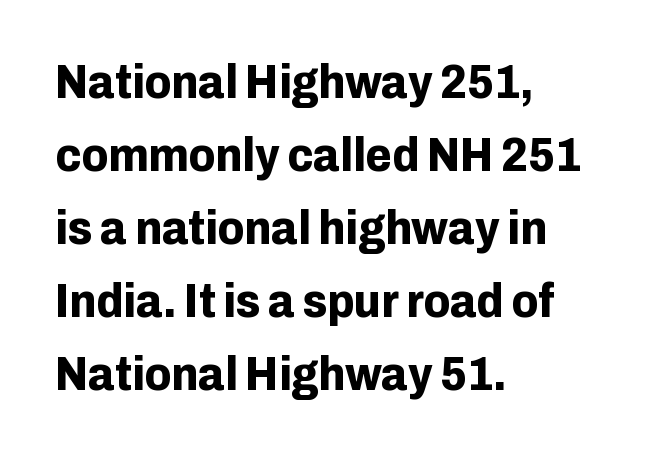
Q: Is the text bold? A: Yes.
Q: Is the text italic (slanted)? A: No, it is upright.
Q: Is the typeface a serif or a sans-serif typeface? A: Sans-serif.
Q: Is the text underlined? A: No.
Q: How is the paragraph aligned? A: Left-aligned.
Q: Is the spacing between letters normal or unusually wide? A: Normal.
Q: Is the spacing between lines tight, normal or loose? A: Normal.
Q: Width (condensed, normal, or wide)? A: Normal.
Q: Stroke contrast? A: Low.
Q: x-height? A: Medium.
Q: Monospaced? A: No.
